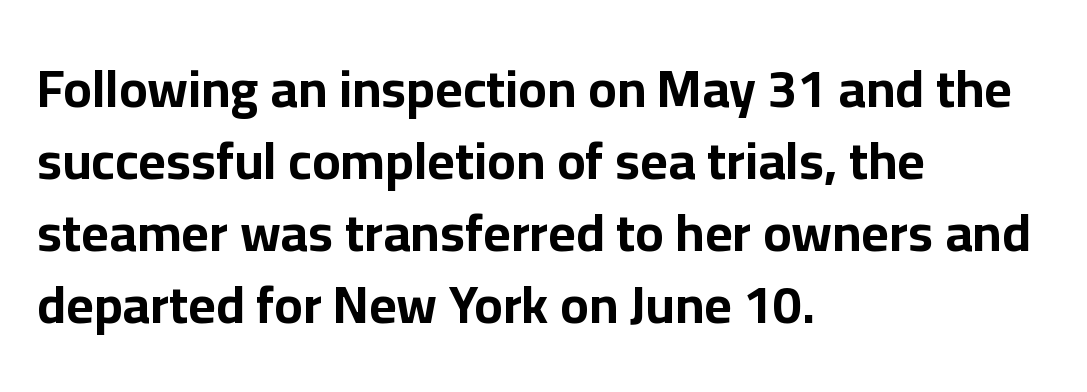
The image shows 53 px bold sans-serif type, upright; set left-aligned, normal line spacing (1.36x), normal letter spacing, not underlined; low stroke contrast and a medium x-height.
